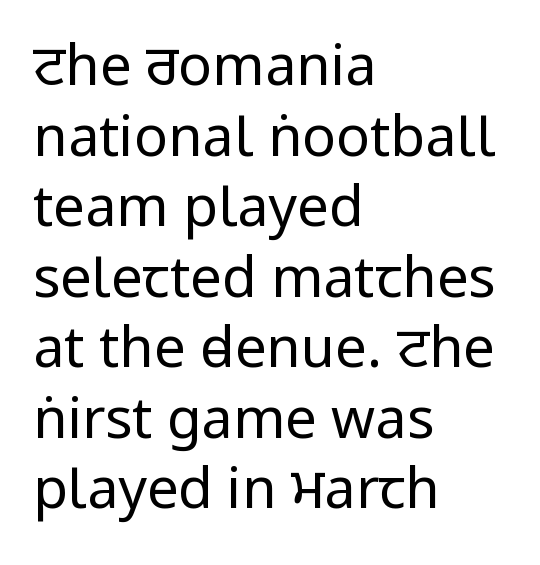
Q: Is the text bold? A: No.
Q: Is the text italic (slanted)? A: No, it is upright.
Q: Is the typeface a serif or a sans-serif typeface? A: Sans-serif.
Q: Is the text underlined? A: No.
Q: How is the paragraph aligned? A: Left-aligned.
Q: Is the spacing between letters normal or unusually wide? A: Normal.
Q: Is the spacing between lines tight, normal or loose? A: Normal.
Q: Width (condensed, normal, or wide)? A: Condensed.
Q: Stroke contrast? A: Low.
Q: x-height? A: Large.
Q: Monospaced? A: No.
